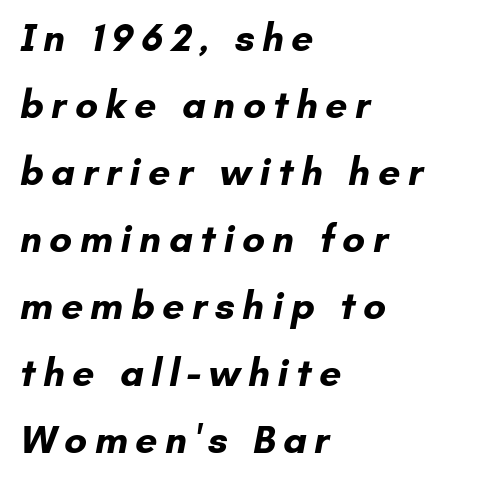
{"serif": "no", "bold": "yes", "weight": "bold", "width": "normal", "stroke_contrast": "low", "x_height": "small", "monospaced": "no", "underline": "no", "align": "left", "line_spacing_ratio": 1.72, "glyph_px": 39}
